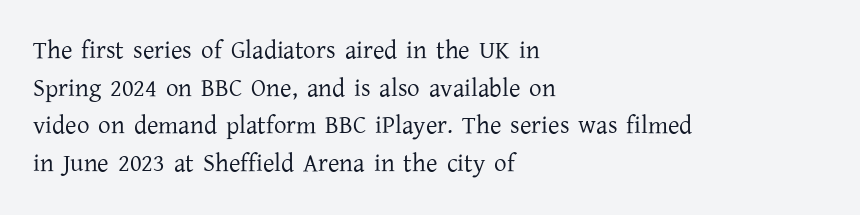
The image shows 25 px text type, upright; set left-aligned, normal line spacing (1.51x), normal letter spacing, not underlined.
